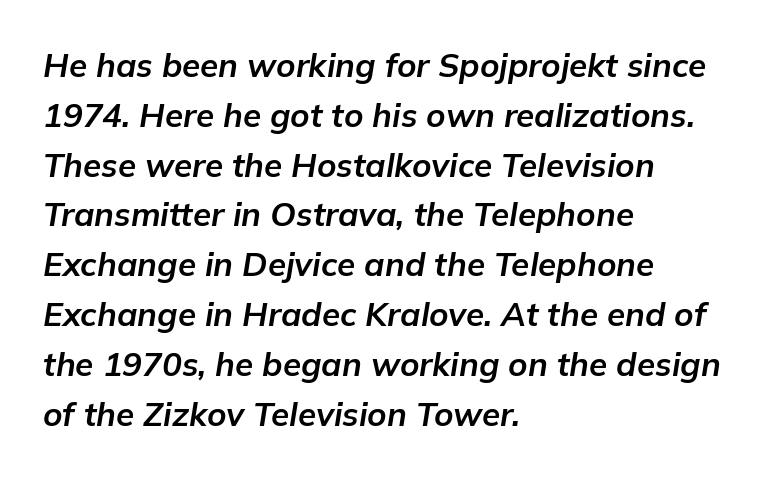
Does the lettering tilt? It does — this is italic. Tracking here is standard; glyphs follow each other at the usual distance. The compositor pushed each line to the left boundary. Pretty heavy lettering here — definitely bold.
